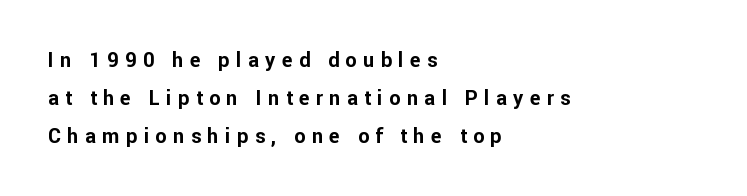
{"italic": "no", "bold": "yes", "underline": "no", "align": "left", "line_spacing_ratio": 1.89, "letter_spacing": "wide", "letter_spacing_em": 0.32, "glyph_px": 20}
